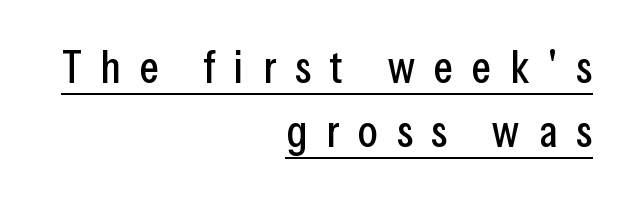
Q: Is the text italic (slanted)? A: No, it is upright.
Q: Is the typeface a serif or a sans-serif typeface? A: Sans-serif.
Q: Is the text underlined? A: Yes.
Q: How is the paragraph aligned? A: Right-aligned.
Q: Is the spacing between letters normal or unusually wide? A: Unusually wide.
Q: Is the spacing between lines tight, normal or loose? A: Normal.
Q: Width (condensed, normal, or wide)? A: Condensed.
Q: Stroke contrast? A: Low.
Q: x-height? A: Medium.
Q: Monospaced? A: No.
